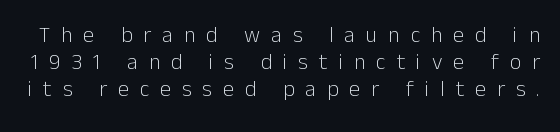
{"italic": "no", "bold": "no", "underline": "no", "line_spacing_ratio": 1.22, "letter_spacing": "wide", "letter_spacing_em": 0.5, "glyph_px": 22}
